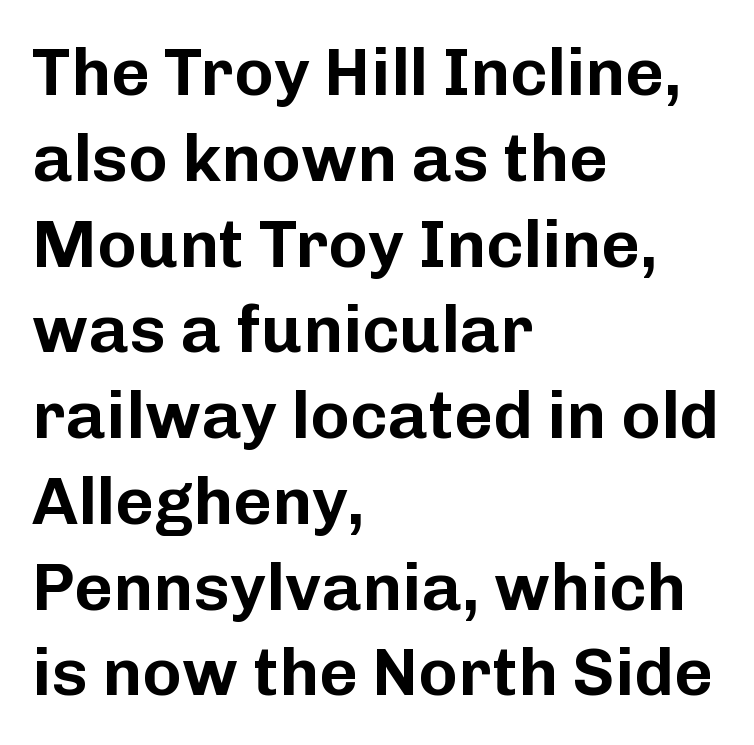
The image shows 67 px sans-serif type, upright; set left-aligned, normal line spacing (1.28x), normal letter spacing, not underlined; low stroke contrast and a medium x-height.
